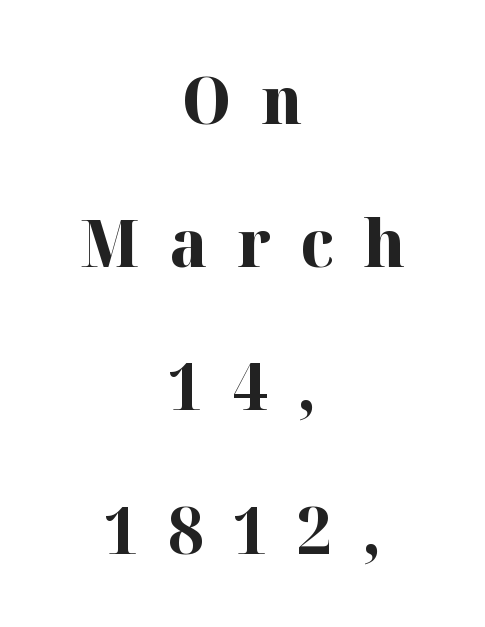
Q: Is the text bold? A: Yes.
Q: Is the text italic (slanted)? A: No, it is upright.
Q: Is the typeface a serif or a sans-serif typeface? A: Serif.
Q: Is the text underlined? A: No.
Q: How is the paragraph aligned? A: Centered.
Q: Is the spacing between letters normal or unusually wide? A: Unusually wide.
Q: Is the spacing between lines tight, normal or loose? A: Loose.
Q: Width (condensed, normal, or wide)? A: Normal.
Q: Stroke contrast? A: High.
Q: x-height? A: Medium.
Q: Monospaced? A: No.
